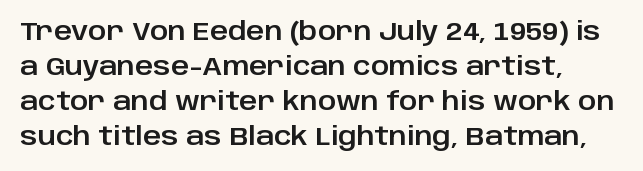
The image shows 25 px text type, upright; set normal line spacing (1.4x), normal letter spacing, not underlined.
